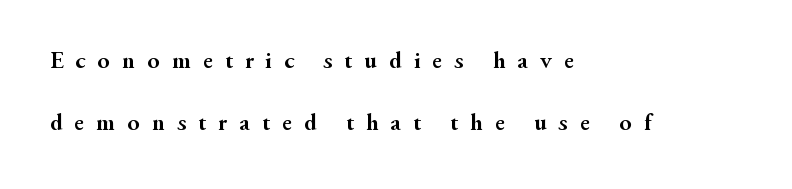
The image shows 25 px bold type, upright; set left-aligned, loose line spacing (2.49x), unusually wide letter spacing (+0.48 em), not underlined.
